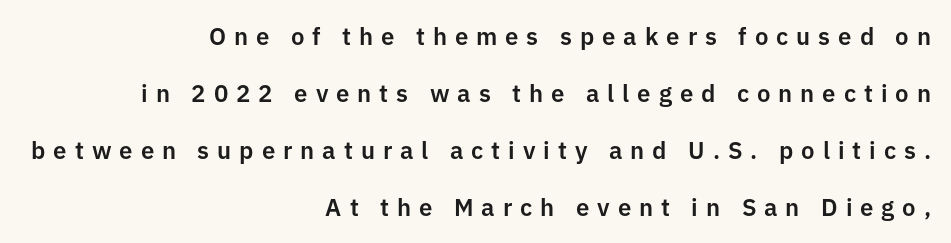
Q: Is the text italic (slanted)? A: No, it is upright.
Q: Is the text underlined? A: No.
Q: How is the paragraph aligned? A: Right-aligned.
Q: Is the spacing between letters normal or unusually wide? A: Unusually wide.
Q: Is the spacing between lines tight, normal or loose? A: Loose.
